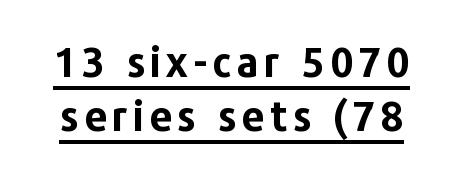
Q: Is the text bold? A: Yes.
Q: Is the text italic (slanted)? A: No, it is upright.
Q: Is the typeface a serif or a sans-serif typeface? A: Sans-serif.
Q: Is the text underlined? A: Yes.
Q: Is the spacing between lines tight, normal or loose? A: Normal.
Q: Width (condensed, normal, or wide)? A: Normal.
Q: Stroke contrast? A: Low.
Q: x-height? A: Medium.
Q: Monospaced? A: No.
